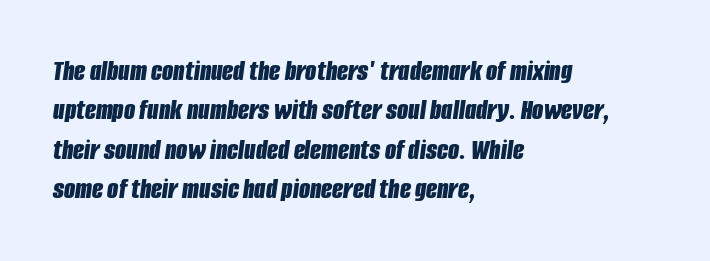
{"italic": "yes", "lean": "right", "slant_degrees": 8, "bold": "yes", "weight": "bold", "width": "condensed", "stroke_contrast": "low", "x_height": "large", "monospaced": "no", "underline": "no", "align": "left", "line_spacing": "normal", "line_spacing_ratio": 1.36, "letter_spacing": "normal", "letter_spacing_em": 0.0, "glyph_px": 29}
